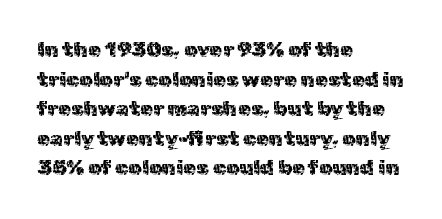
{"italic": "no", "bold": "no", "underline": "no", "align": "left", "line_spacing": "normal", "line_spacing_ratio": 1.41, "letter_spacing": "normal", "letter_spacing_em": 0.0, "glyph_px": 21}
